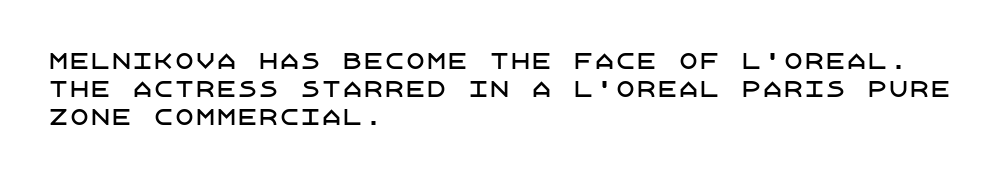
{"italic": "no", "underline": "no", "align": "left", "line_spacing": "normal", "line_spacing_ratio": 1.33, "letter_spacing": "normal", "letter_spacing_em": 0.0, "glyph_px": 21}
